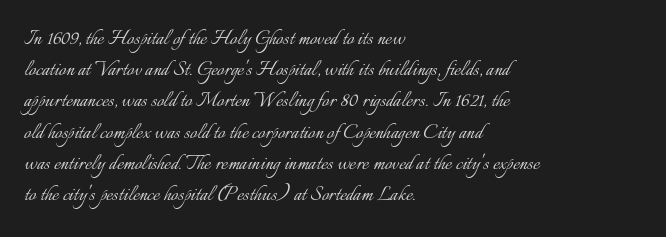
Q: Is the text bold? A: No.
Q: Is the text italic (slanted)? A: Yes.
Q: Is the text underlined? A: No.
Q: How is the paragraph aligned? A: Left-aligned.
Q: Is the spacing between letters normal or unusually wide? A: Normal.
Q: Is the spacing between lines tight, normal or loose? A: Normal.
